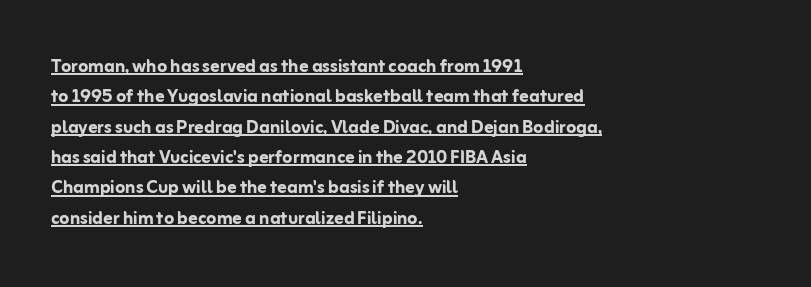
Q: Is the text bold? A: Yes.
Q: Is the text italic (slanted)? A: No, it is upright.
Q: Is the text underlined? A: Yes.
Q: How is the paragraph aligned? A: Left-aligned.
Q: Is the spacing between letters normal or unusually wide? A: Normal.
Q: Is the spacing between lines tight, normal or loose? A: Normal.
